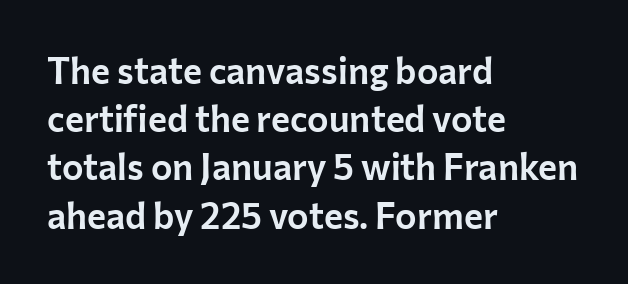
{"serif": "no", "italic": "no", "width": "normal", "stroke_contrast": "low", "x_height": "medium", "monospaced": "no", "underline": "no", "align": "left", "line_spacing": "normal", "line_spacing_ratio": 1.34, "letter_spacing": "normal", "letter_spacing_em": 0.0, "glyph_px": 36}
